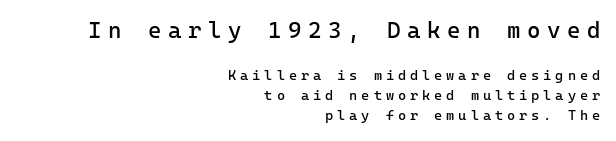
Q: Is the text bold? A: No.
Q: Is the text italic (slanted)? A: No, it is upright.
Q: Is the text underlined? A: No.
Q: How is the paragraph aligned? A: Right-aligned.
Q: Is the spacing between letters normal or unusually wide? A: Unusually wide.
Q: Is the spacing between lines tight, normal or loose? A: Normal.
Q: Which block of text is set in a larger size, the first (top) or the second (bottom)? A: The first (top) one.
